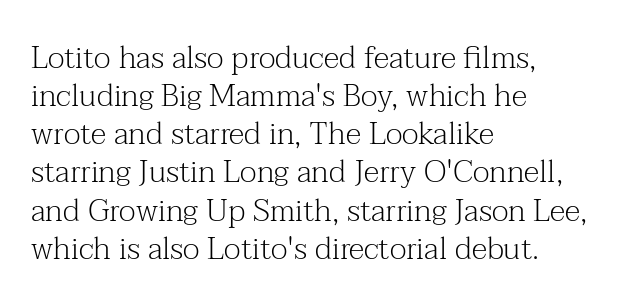
{"serif": "yes", "italic": "no", "bold": "no", "weight": "light", "width": "normal", "stroke_contrast": "medium", "x_height": "medium", "monospaced": "no", "underline": "no", "align": "left", "line_spacing_ratio": 1.23, "letter_spacing": "normal", "letter_spacing_em": 0.0, "glyph_px": 31}
